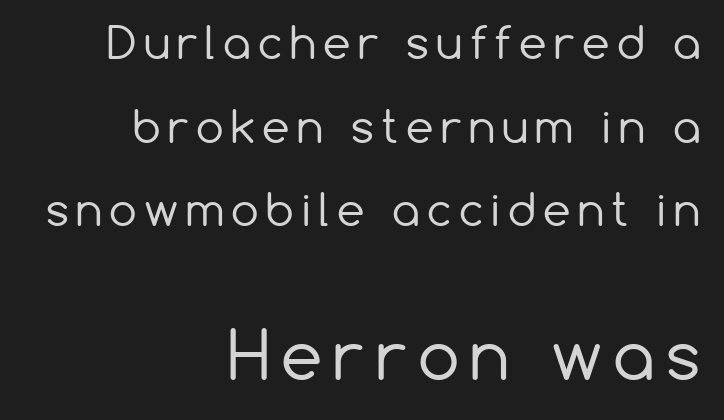
Small over large — that's the arrangement of the two blocks here. Notice how the stems are strictly vertical — no italics here. Notice the wide empty band between every row — that's loose leading. Check the space under the baseline: it is left empty.
